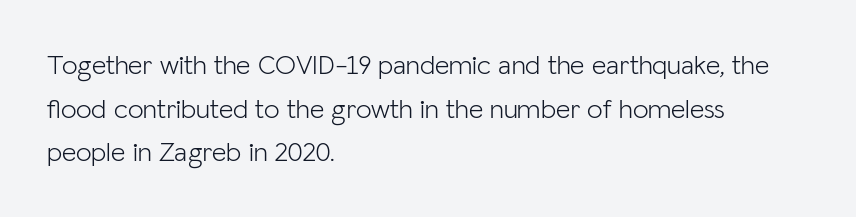
Q: Is the text bold? A: No.
Q: Is the text italic (slanted)? A: No, it is upright.
Q: Is the typeface a serif or a sans-serif typeface? A: Sans-serif.
Q: Is the text underlined? A: No.
Q: How is the paragraph aligned? A: Left-aligned.
Q: Is the spacing between letters normal or unusually wide? A: Normal.
Q: Is the spacing between lines tight, normal or loose? A: Normal.
Q: Width (condensed, normal, or wide)? A: Normal.
Q: Stroke contrast? A: Low.
Q: x-height? A: Medium.
Q: Monospaced? A: No.
